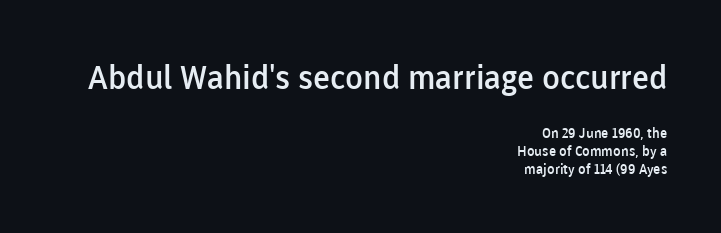
{"serif": "no", "italic": "no", "bold": "semi", "weight": "semibold", "width": "normal", "stroke_contrast": "low", "x_height": "medium", "monospaced": "no", "underline": "no", "align": "right", "line_spacing": "normal", "line_spacing_ratio": 1.29, "letter_spacing": "normal", "letter_spacing_em": 0.0, "larger_block": "first", "size_ratio": 2.36, "glyph_px": 33}
